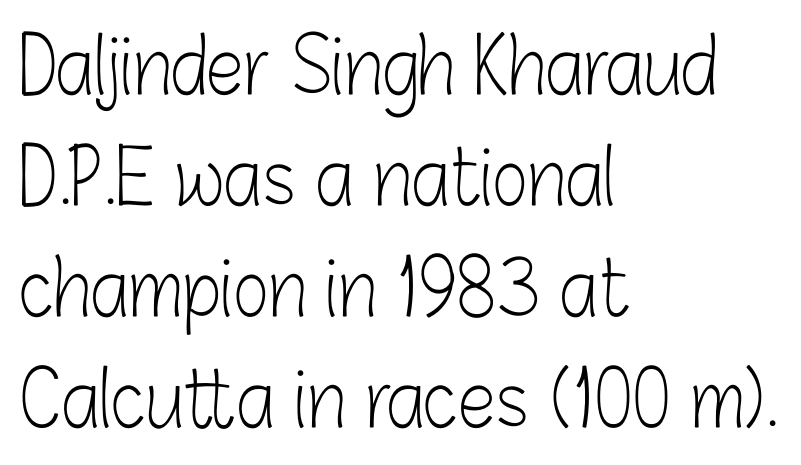
Q: Is the text bold? A: No.
Q: Is the text italic (slanted)? A: No, it is upright.
Q: Is the typeface a serif or a sans-serif typeface? A: Sans-serif.
Q: Is the text underlined? A: No.
Q: How is the paragraph aligned? A: Left-aligned.
Q: Is the spacing between letters normal or unusually wide? A: Normal.
Q: Is the spacing between lines tight, normal or loose? A: Normal.
Q: Width (condensed, normal, or wide)? A: Condensed.
Q: Stroke contrast? A: Low.
Q: x-height? A: Medium.
Q: Monospaced? A: No.
